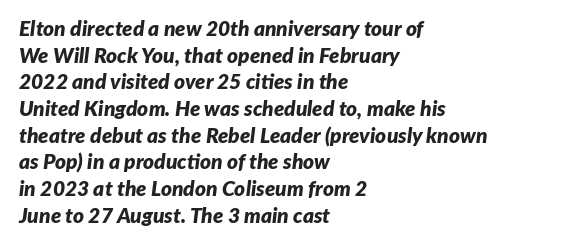
{"italic": "yes", "lean": "right", "slant_degrees": 7, "bold": "yes", "underline": "no", "align": "left", "line_spacing": "normal", "line_spacing_ratio": 1.27, "letter_spacing": "normal", "letter_spacing_em": 0.0, "glyph_px": 21}
